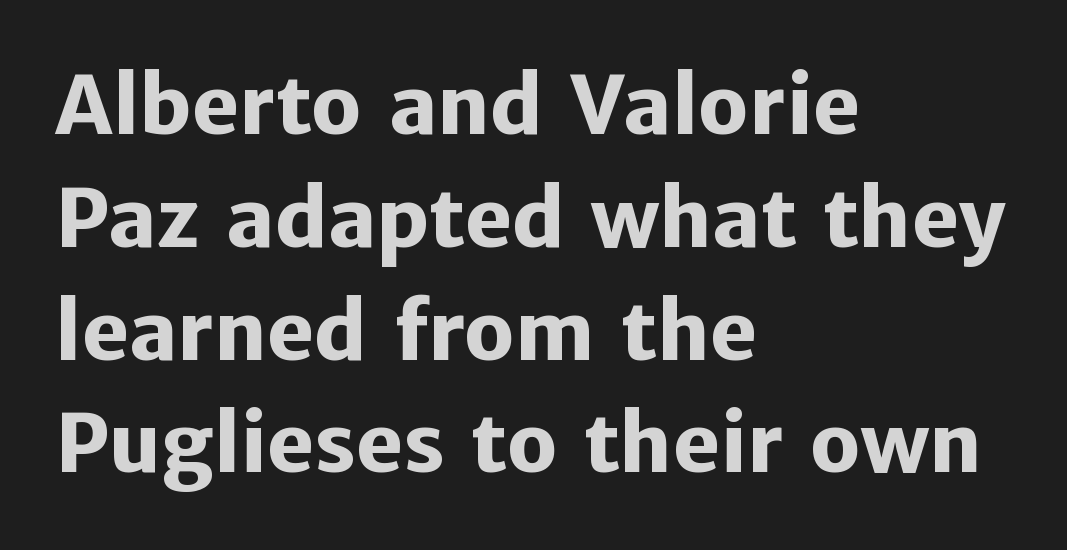
Q: Is the text bold? A: Yes.
Q: Is the text italic (slanted)? A: No, it is upright.
Q: Is the typeface a serif or a sans-serif typeface? A: Sans-serif.
Q: Is the text underlined? A: No.
Q: How is the paragraph aligned? A: Left-aligned.
Q: Is the spacing between letters normal or unusually wide? A: Normal.
Q: Is the spacing between lines tight, normal or loose? A: Normal.
Q: Width (condensed, normal, or wide)? A: Normal.
Q: Stroke contrast? A: Low.
Q: x-height? A: Medium.
Q: Monospaced? A: No.
